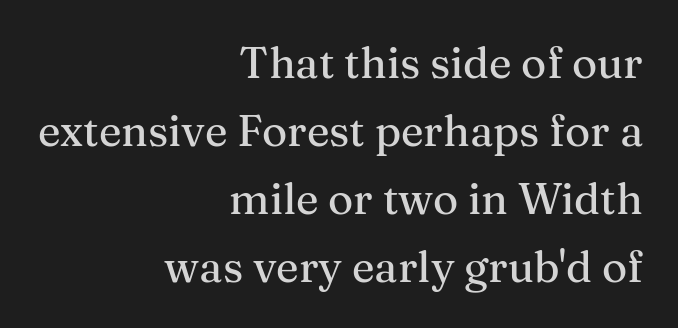
Q: Is the text italic (slanted)? A: No, it is upright.
Q: Is the typeface a serif or a sans-serif typeface? A: Serif.
Q: Is the text underlined? A: No.
Q: How is the paragraph aligned? A: Right-aligned.
Q: Is the spacing between letters normal or unusually wide? A: Normal.
Q: Is the spacing between lines tight, normal or loose? A: Normal.
Q: Width (condensed, normal, or wide)? A: Normal.
Q: Stroke contrast? A: Medium.
Q: x-height? A: Medium.
Q: Monospaced? A: No.
